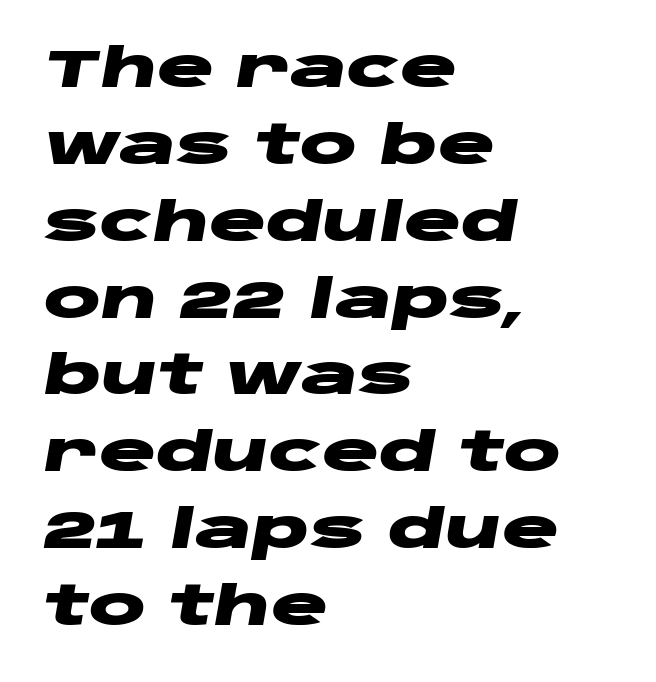
The rendering uses a bold face; every stroke is thick and dark. Reading down the block, your eye returns to a fixed left position each line. An italicized treatment has been applied to the whole sample. Spacing between characters is what you'd get straight out of the box. Type without underlining.
